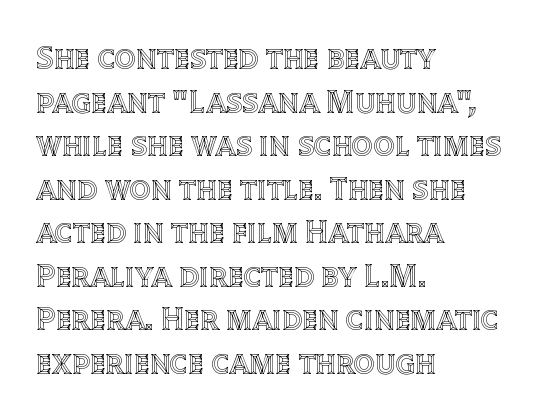
The image shows 33 px text type, upright; set left-aligned, normal line spacing (1.32x), normal letter spacing, not underlined; a large x-height.
